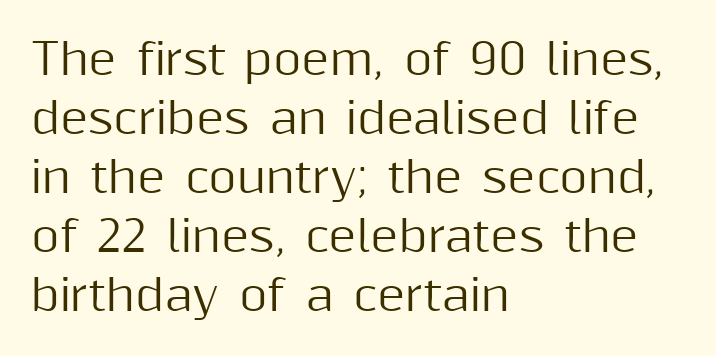
{"serif": "no", "italic": "no", "width": "normal", "stroke_contrast": "medium", "x_height": "medium", "monospaced": "no", "underline": "no", "align": "left", "line_spacing": "normal", "line_spacing_ratio": 1.37, "letter_spacing": "normal", "letter_spacing_em": 0.0, "glyph_px": 43}
